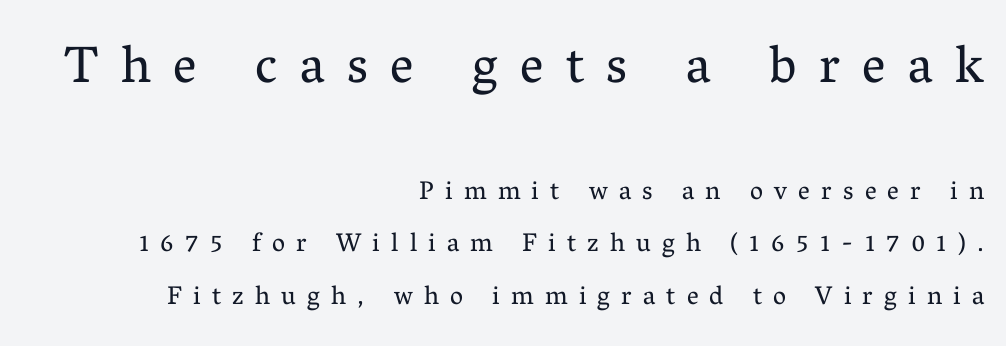
The image shows 52 px regular-weight serif type, upright; set right-aligned, loose line spacing (2.02x), unusually wide letter spacing (+0.43 em), not underlined; the first (top) block is 2.0x larger; medium stroke contrast and a medium x-height.
